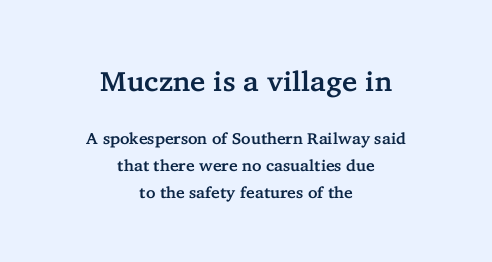
Q: Is the text italic (slanted)? A: No, it is upright.
Q: Is the typeface a serif or a sans-serif typeface? A: Serif.
Q: Is the text underlined? A: No.
Q: How is the paragraph aligned? A: Centered.
Q: Is the spacing between letters normal or unusually wide? A: Normal.
Q: Is the spacing between lines tight, normal or loose? A: Normal.
Q: Which block of text is set in a larger size, the first (top) or the second (bottom)? A: The first (top) one.
Q: Width (condensed, normal, or wide)? A: Normal.
Q: Stroke contrast? A: Low.
Q: x-height? A: Medium.
Q: Monospaced? A: No.
